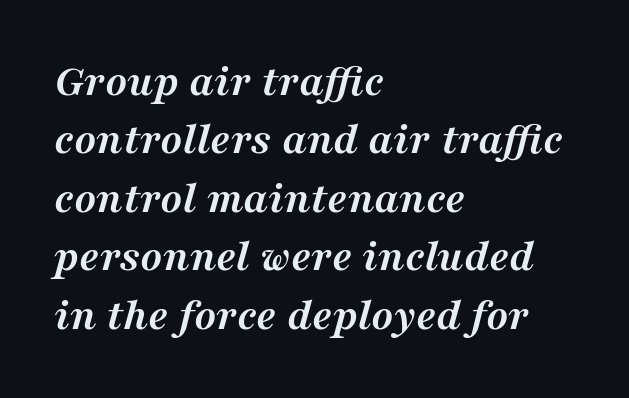
The image shows 46 px semibold serif type, italic (leaning right); set left-aligned, normal line spacing (1.27x), normal letter spacing, not underlined; medium stroke contrast and a medium x-height.
